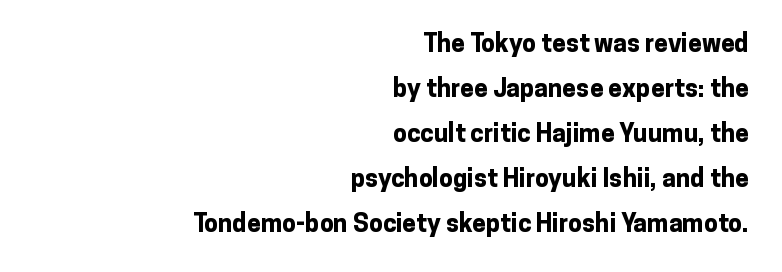
Q: Is the text bold? A: Yes.
Q: Is the text italic (slanted)? A: No, it is upright.
Q: Is the text underlined? A: No.
Q: How is the paragraph aligned? A: Right-aligned.
Q: Is the spacing between letters normal or unusually wide? A: Normal.
